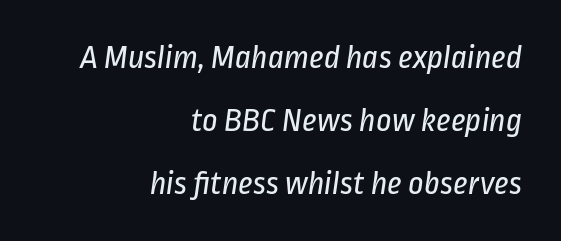
Here the designer chose a conventional face with non-uniform glyph widths. Typographically, this falls in the sans-serif category. Leftover space on each line is placed entirely before the opening word. No word sits above an underline. Standard letterfit; no display-style spreading of the glyphs.
